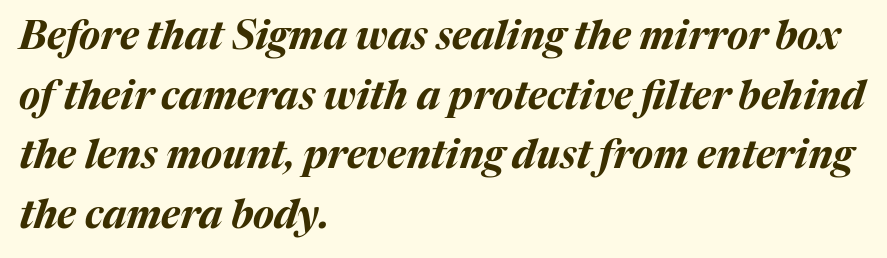
The image shows 39 px bold type, italic (leaning right); set left-aligned, normal line spacing (1.53x), normal letter spacing, not underlined; medium stroke contrast and a medium x-height.
